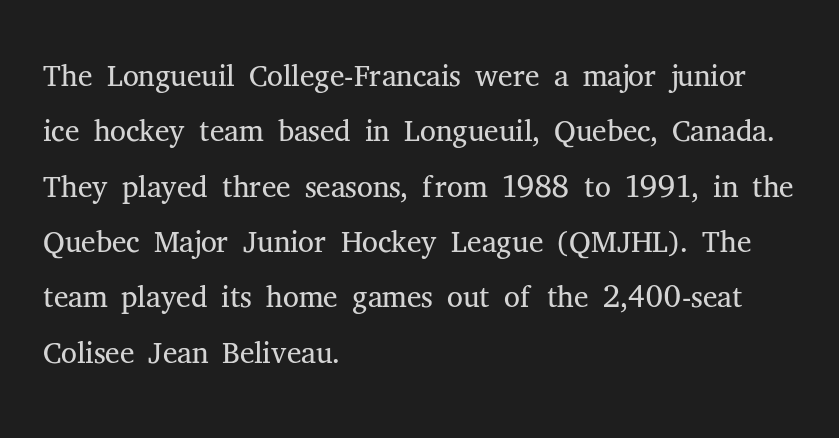
{"serif": "yes", "italic": "no", "bold": "no", "weight": "light", "width": "normal", "stroke_contrast": "medium", "x_height": "medium", "monospaced": "no", "underline": "no", "align": "left", "line_spacing_ratio": 1.23, "letter_spacing": "normal", "letter_spacing_em": 0.0, "glyph_px": 45}
